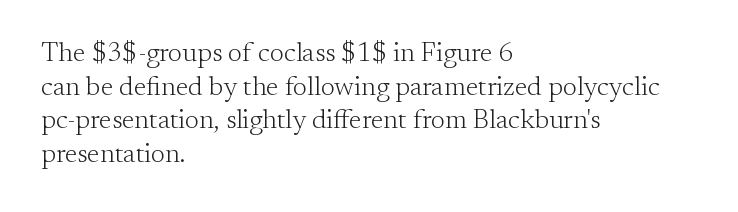
{"italic": "no", "bold": "no", "underline": "no", "align": "left", "line_spacing": "normal", "line_spacing_ratio": 1.25, "letter_spacing": "normal", "letter_spacing_em": 0.0, "glyph_px": 27}
